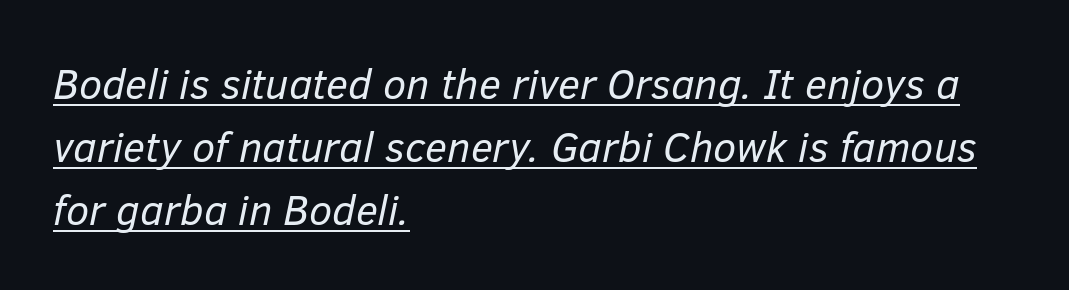
{"italic": "yes", "lean": "right", "slant_degrees": 12, "bold": "no", "weight": "regular", "width": "normal", "stroke_contrast": "low", "x_height": "medium", "monospaced": "no", "underline": "yes", "align": "left", "line_spacing": "normal", "line_spacing_ratio": 1.5, "letter_spacing": "normal", "letter_spacing_em": 0.0, "glyph_px": 42}
